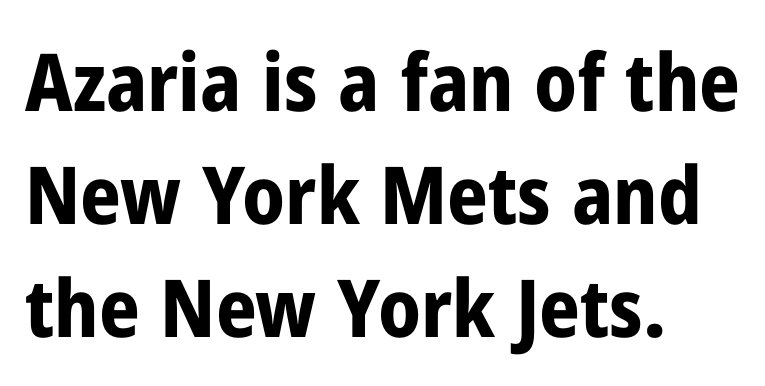
{"serif": "no", "italic": "no", "bold": "yes", "weight": "bold", "width": "condensed", "stroke_contrast": "low", "x_height": "medium", "monospaced": "no", "underline": "no", "align": "left", "line_spacing": "normal", "line_spacing_ratio": 1.41, "letter_spacing": "normal", "letter_spacing_em": 0.0, "glyph_px": 80}
